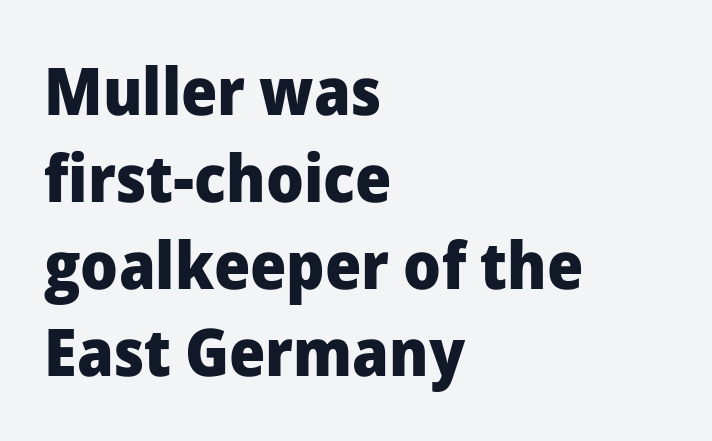
{"serif": "no", "italic": "no", "bold": "yes", "weight": "heavy", "width": "normal", "stroke_contrast": "low", "x_height": "medium", "monospaced": "no", "underline": "no", "align": "left", "line_spacing": "normal", "line_spacing_ratio": 1.32, "letter_spacing": "normal", "letter_spacing_em": 0.0, "glyph_px": 66}
